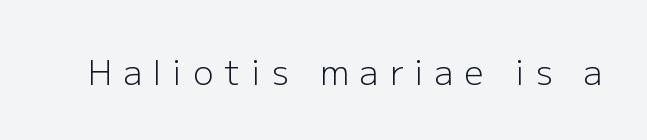
The image shows 34 px light sans-serif type, upright; set unusually wide letter spacing (+0.32 em), not underlined; low stroke contrast and a medium x-height.
